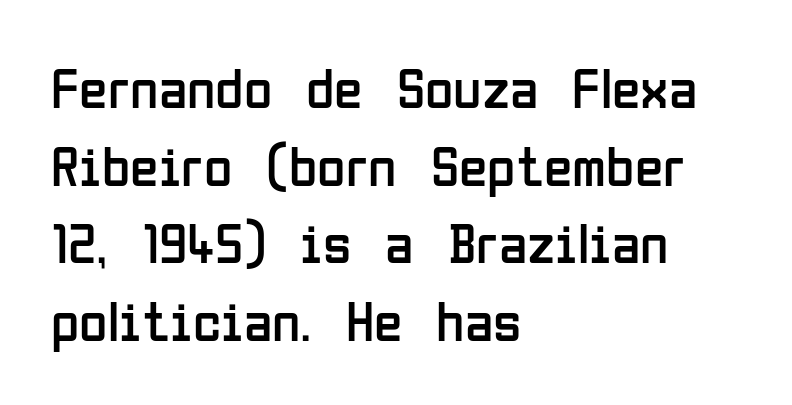
Does the type have serifs? No, each stem ends abruptly. Looks like regular typesetting: each glyph gets only the width it needs. The rendering keeps characters at their native spacing. This rendering uses left alignment, leaving the right contour irregular. This sample keeps an unexceptional amount of space between lines. No heavy texture on the line: the type isn't bold.
